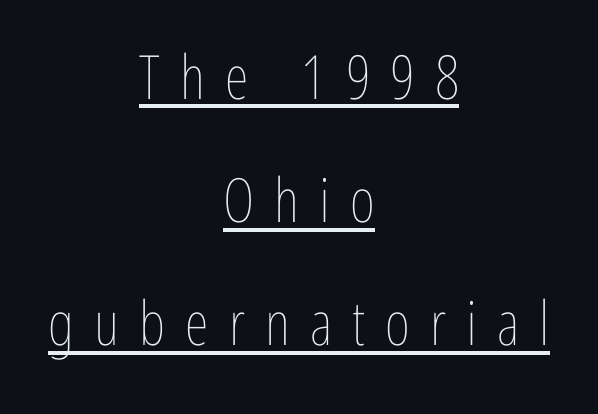
{"italic": "no", "bold": "no", "weight": "thin", "width": "condensed", "stroke_contrast": "low", "x_height": "medium", "monospaced": "no", "underline": "yes", "align": "center", "line_spacing": "loose", "line_spacing_ratio": 2.02, "letter_spacing": "wide", "letter_spacing_em": 0.33, "glyph_px": 61}
